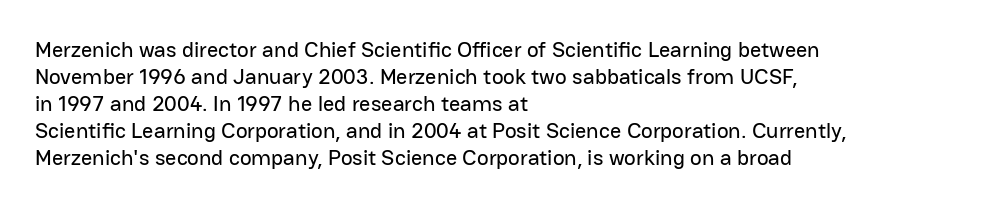
{"italic": "no", "underline": "no", "align": "left", "line_spacing_ratio": 1.23, "letter_spacing": "normal", "letter_spacing_em": 0.0, "glyph_px": 22}
